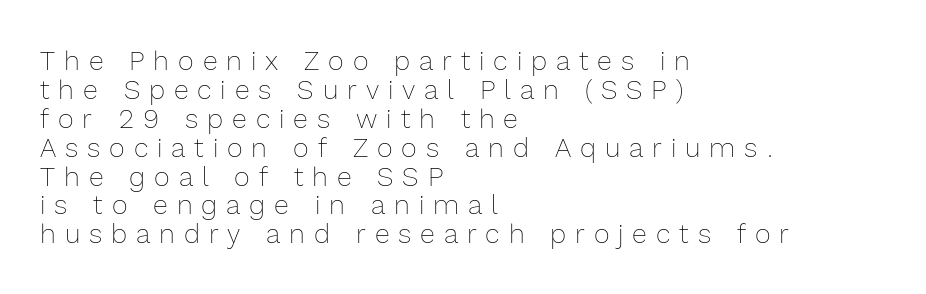
The image shows 27 px text type, upright; set left-aligned, tight line spacing (1.07x), unusually wide letter spacing (+0.33 em), not underlined.
